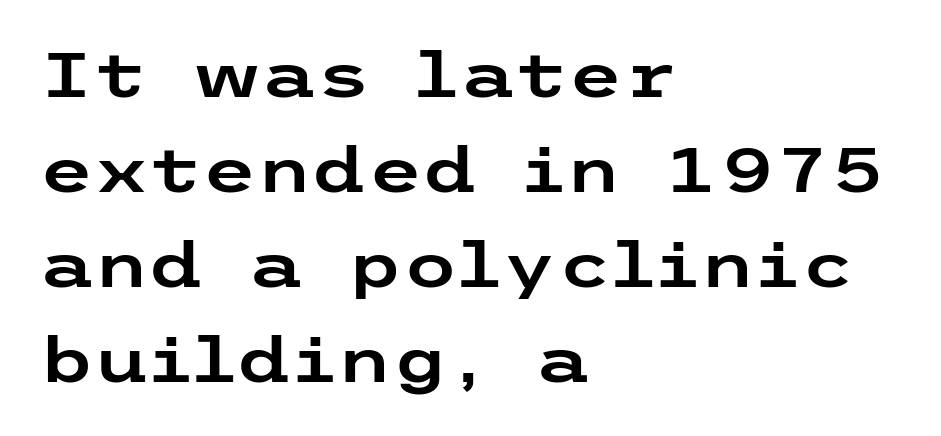
Nope, not italic — everything's standing straight. Spacing between characters is what you'd get straight out of the box. Horizontally, the lines are justified to the leading edge only. The space directly below the letters is spotless. Check where the strokes stop: nothing finishes them off — pure sans. Honestly, the row spacing looks completely unremarkable.
